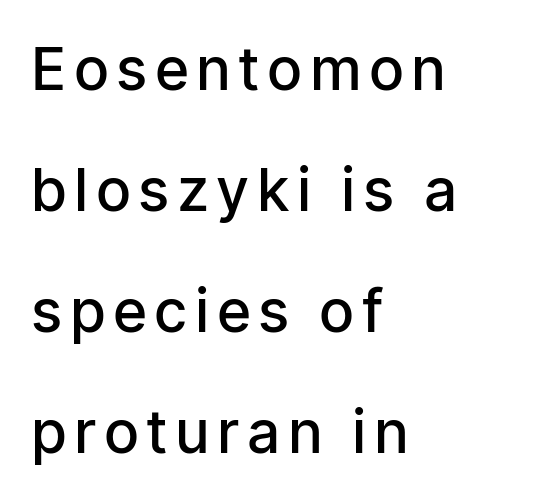
The characters look somewhat weighty, a semibold short of true bold. Proportional: the letters do not fall into vertical columns. This rendering employs a face without finishing strokes, i.e., a sans-serif. Unmarked baselines from the first word to the last. These lines stand farther apart than default settings would place them.
